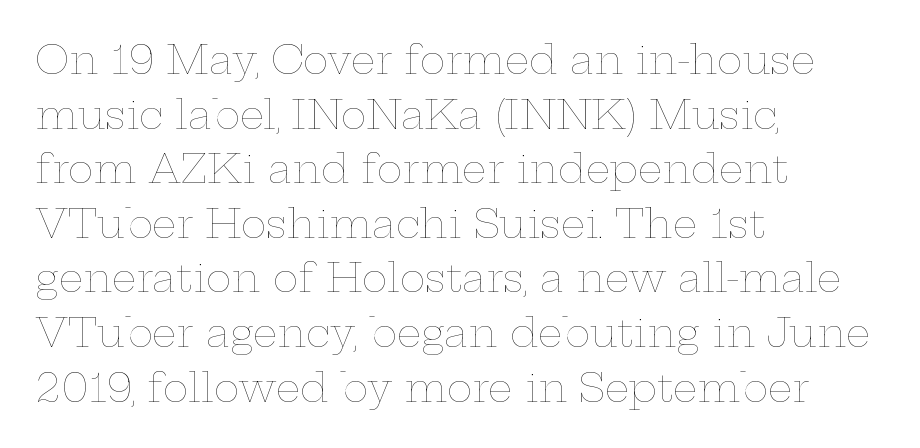
{"italic": "no", "bold": "no", "weight": "thin", "width": "wide", "stroke_contrast": "low", "x_height": "medium", "monospaced": "no", "underline": "no", "align": "left", "line_spacing": "normal", "line_spacing_ratio": 1.4, "letter_spacing": "normal", "letter_spacing_em": 0.0, "glyph_px": 39}
